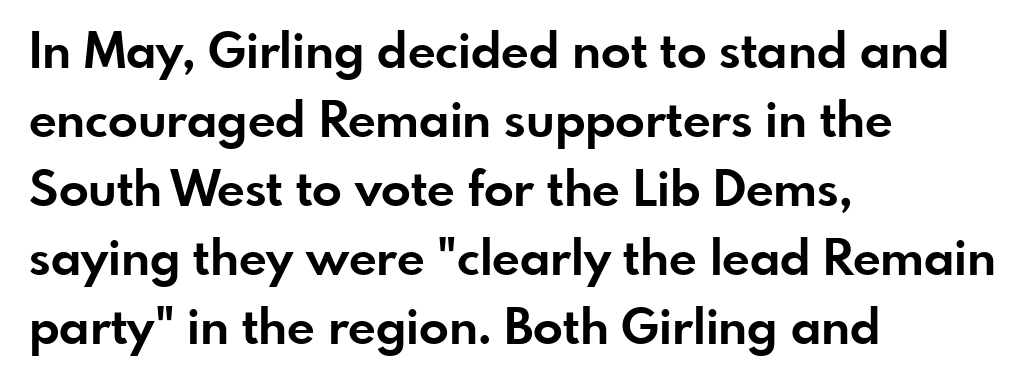
A bare baseline throughout the passage. Honestly, the row spacing looks completely unremarkable. A typesetter would call this proportional, since set widths differ per character. The text block is weighted toward the left margin, trailing off unevenly rightward. Emphasis by weight is at full strength: bold. When letters stand straight like this, we call the style roman or upright.
